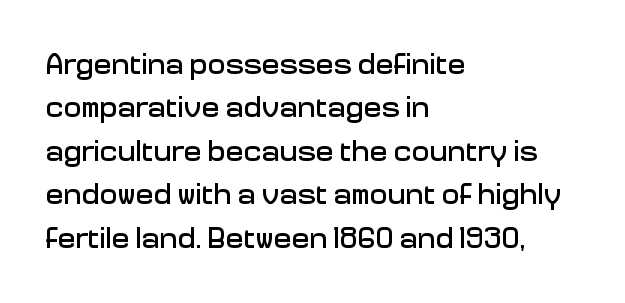
Q: Is the text italic (slanted)? A: No, it is upright.
Q: Is the typeface a serif or a sans-serif typeface? A: Sans-serif.
Q: Is the text underlined? A: No.
Q: How is the paragraph aligned? A: Left-aligned.
Q: Is the spacing between letters normal or unusually wide? A: Normal.
Q: Is the spacing between lines tight, normal or loose? A: Normal.
Q: Width (condensed, normal, or wide)? A: Normal.
Q: Stroke contrast? A: Low.
Q: x-height? A: Medium.
Q: Monospaced? A: No.
